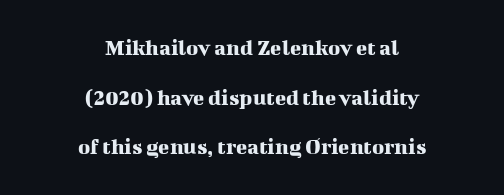
Q: Is the text italic (slanted)? A: No, it is upright.
Q: Is the text underlined? A: No.
Q: How is the paragraph aligned? A: Centered.
Q: Is the spacing between letters normal or unusually wide? A: Normal.
Q: Is the spacing between lines tight, normal or loose? A: Loose.
